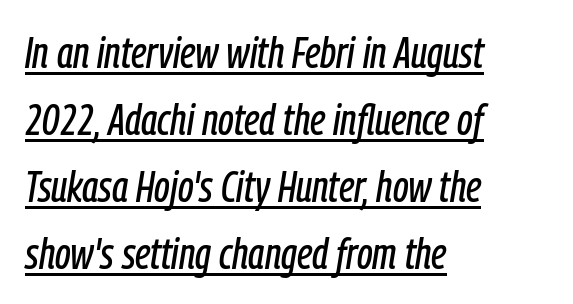
The image shows 44 px condensed type, italic (leaning right); set left-aligned, normal line spacing (1.52x), normal letter spacing, underlined; low stroke contrast and a medium x-height.
